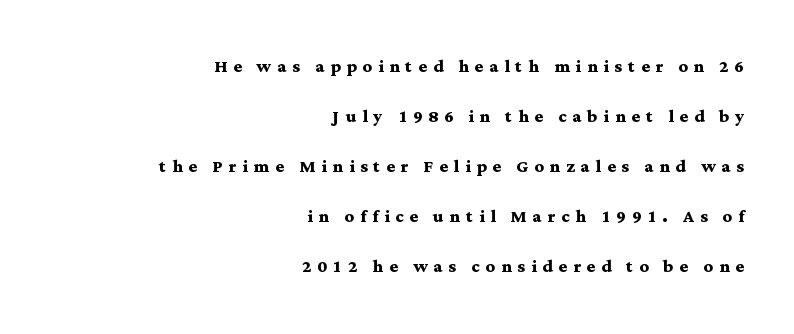
The image shows 23 px bold type, upright; set right-aligned, loose line spacing (2.17x), unusually wide letter spacing (+0.25 em), not underlined.
